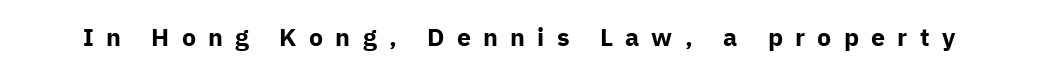
Every letter is thick-stroked: bold, no question. The tracking reads as deliberately expanded to a designer's eye. Underlining? Definitely not there. Italic: no, the glyphs are upright roman.
